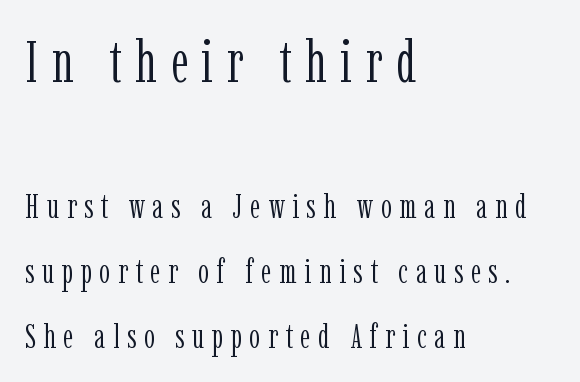
The image shows 59 px light, condensed serif type, upright; set left-aligned, loose line spacing (1.91x), unusually wide letter spacing (+0.23 em), not underlined; the first (top) block is 1.74x larger; low stroke contrast and a medium x-height.
